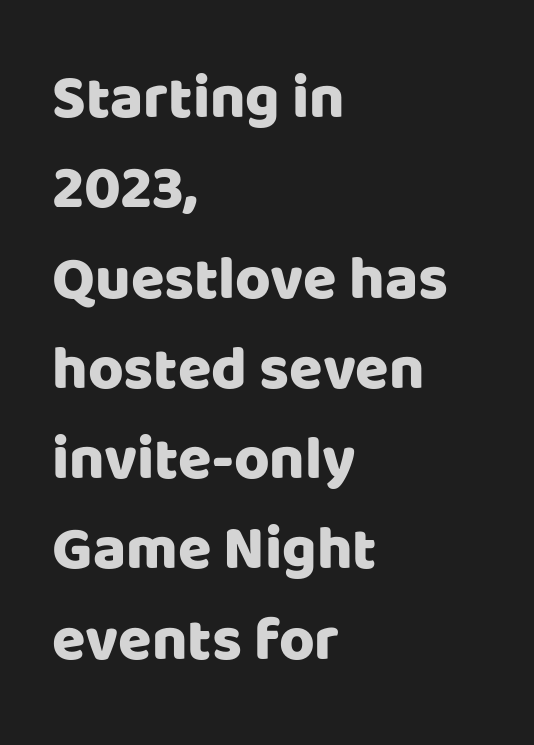
The setting favours the left margin, as ordinary paragraphs usually do. Characters remain perfectly vertical along every line. The passage shown is typed in a proportional face where columns would drift. The rows are spaced the way most documents space them.
